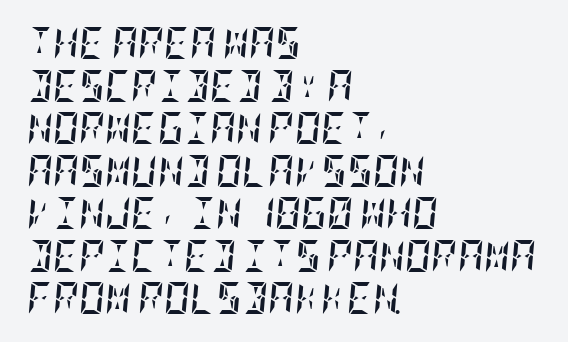
The zone under the glyphs is completely vacant. No extra tracking has been applied to these lines. The face used here has a pronounced slope to its letters. Weight check: bold — yes, fully. These lines stack with their left ends in a neat column. Leading matches the norm, producing a regular column.
